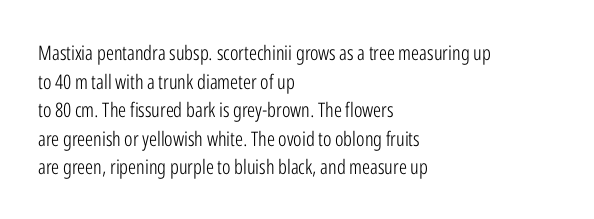
{"italic": "no", "bold": "no", "underline": "no", "align": "left", "line_spacing": "normal", "line_spacing_ratio": 1.43, "letter_spacing": "normal", "letter_spacing_em": 0.0, "glyph_px": 20}
